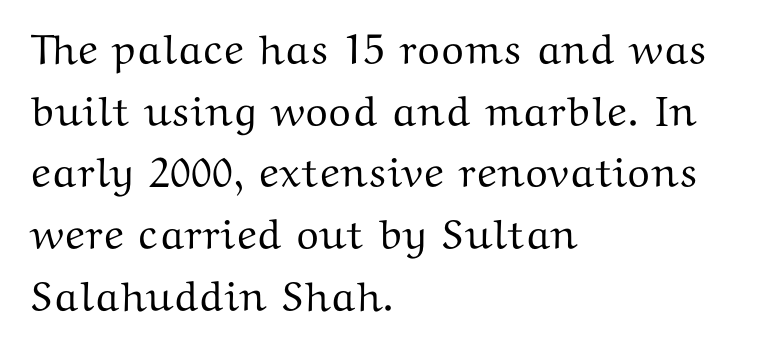
The image shows 42 px wide serif type, upright; set left-aligned, normal line spacing (1.47x), normal letter spacing, not underlined; medium stroke contrast and a medium x-height.
